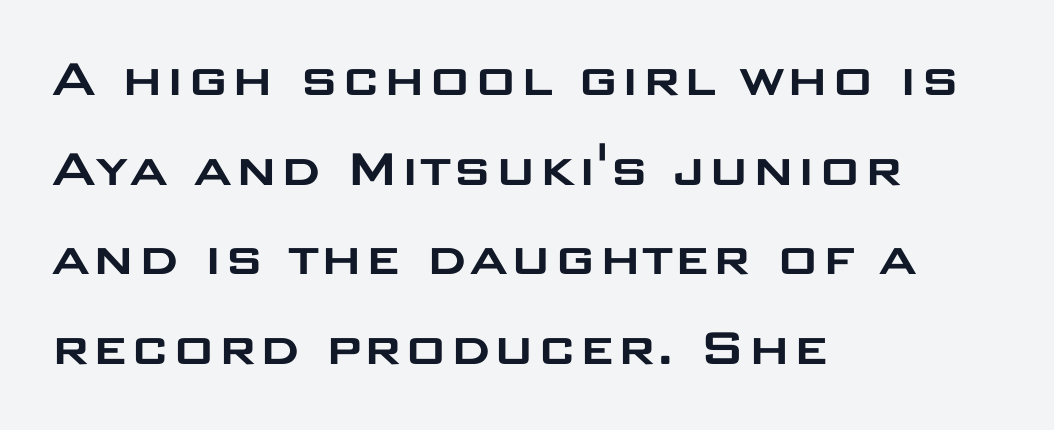
The image shows 59 px wide sans-serif type, upright; set left-aligned, normal line spacing (1.52x), normal letter spacing, not underlined; low stroke contrast and a large x-height.
